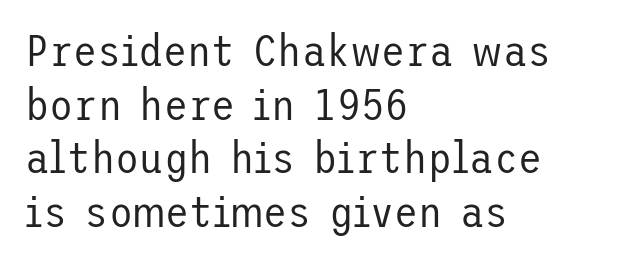
The image shows 44 px regular-weight sans-serif type, upright; set left-aligned, line spacing 1.22x, normal letter spacing, not underlined; low stroke contrast and a medium x-height.
